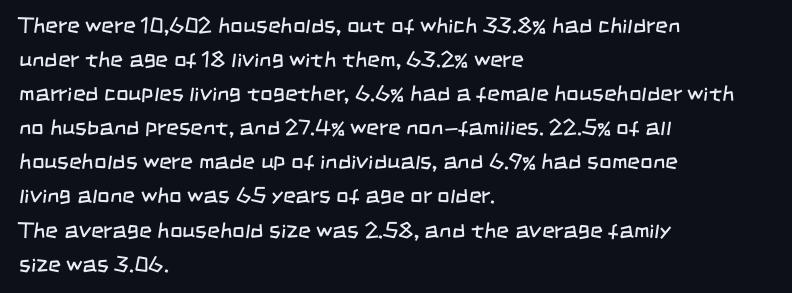
{"bold": "no", "underline": "no", "align": "left", "line_spacing": "normal", "line_spacing_ratio": 1.55, "letter_spacing": "normal", "letter_spacing_em": 0.0, "glyph_px": 22}
